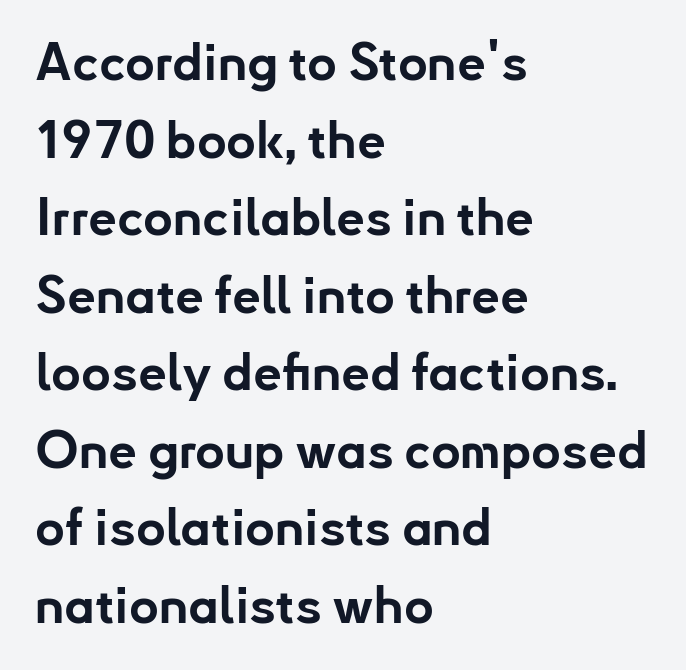
This sample has the flowing, uneven cadence of proportional lettering. The area under the type is left untouched. This sample keeps an unexceptional amount of space between lines. Is this a sans? Yes — the strokes have no serifs. Stroke thickness is high; the sample reads as a true bold.
